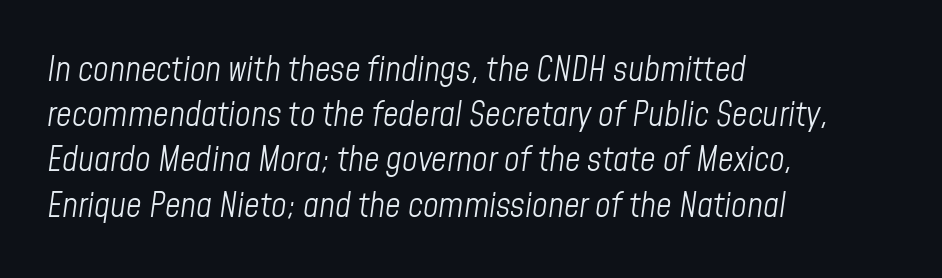
Standard letterfit; no display-style spreading of the glyphs. Descenders are the only things crossing below the line. Each line starts at the same left margin while the right side varies. Baseline-to-baseline distance is the conventional proportion of letter height.
